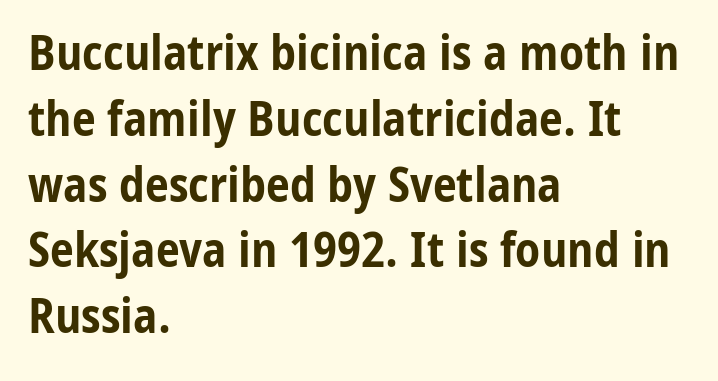
These lines stack with their left ends in a neat column. Default kerning and tracking; the words read as compact shapes. The vertical gap from one line to the next is medium. Each letter keeps its own natural width here, so spacing adapts to shape. Every stem runs plumb, perpendicular to the baseline.
